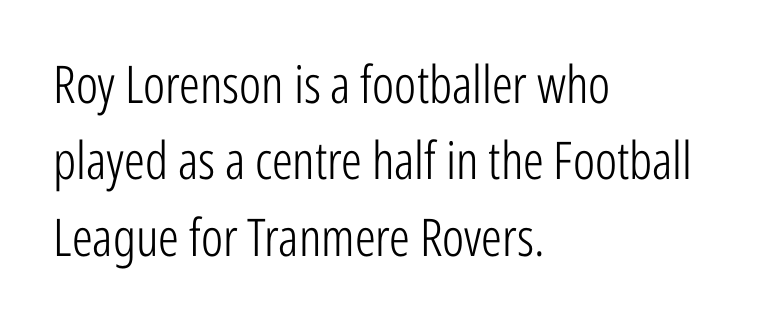
Q: Is the text bold? A: No.
Q: Is the text italic (slanted)? A: No, it is upright.
Q: Is the typeface a serif or a sans-serif typeface? A: Sans-serif.
Q: Is the text underlined? A: No.
Q: How is the paragraph aligned? A: Left-aligned.
Q: Is the spacing between letters normal or unusually wide? A: Normal.
Q: Is the spacing between lines tight, normal or loose? A: Normal.
Q: Width (condensed, normal, or wide)? A: Condensed.
Q: Stroke contrast? A: Low.
Q: x-height? A: Medium.
Q: Monospaced? A: No.
